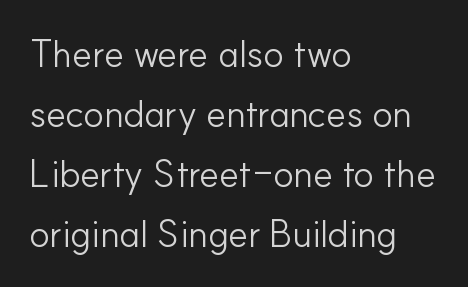
Q: Is the text bold? A: No.
Q: Is the text italic (slanted)? A: No, it is upright.
Q: Is the typeface a serif or a sans-serif typeface? A: Sans-serif.
Q: Is the text underlined? A: No.
Q: How is the paragraph aligned? A: Left-aligned.
Q: Is the spacing between letters normal or unusually wide? A: Normal.
Q: Is the spacing between lines tight, normal or loose? A: Normal.
Q: Width (condensed, normal, or wide)? A: Normal.
Q: Stroke contrast? A: Low.
Q: x-height? A: Small.
Q: Monospaced? A: No.
